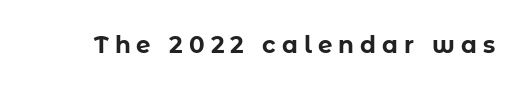
The image shows 23 px bold type, upright; set unusually wide letter spacing (+0.26 em), not underlined.
